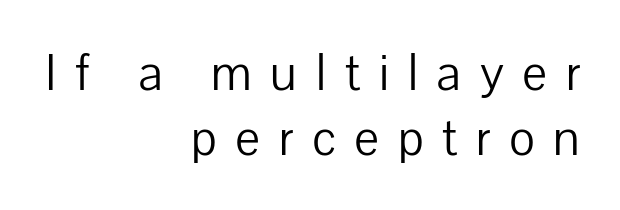
Q: Is the text bold? A: No.
Q: Is the text italic (slanted)? A: No, it is upright.
Q: Is the typeface a serif or a sans-serif typeface? A: Sans-serif.
Q: Is the text underlined? A: No.
Q: How is the paragraph aligned? A: Right-aligned.
Q: Is the spacing between letters normal or unusually wide? A: Unusually wide.
Q: Is the spacing between lines tight, normal or loose? A: Normal.
Q: Width (condensed, normal, or wide)? A: Normal.
Q: Stroke contrast? A: Low.
Q: x-height? A: Medium.
Q: Monospaced? A: No.
